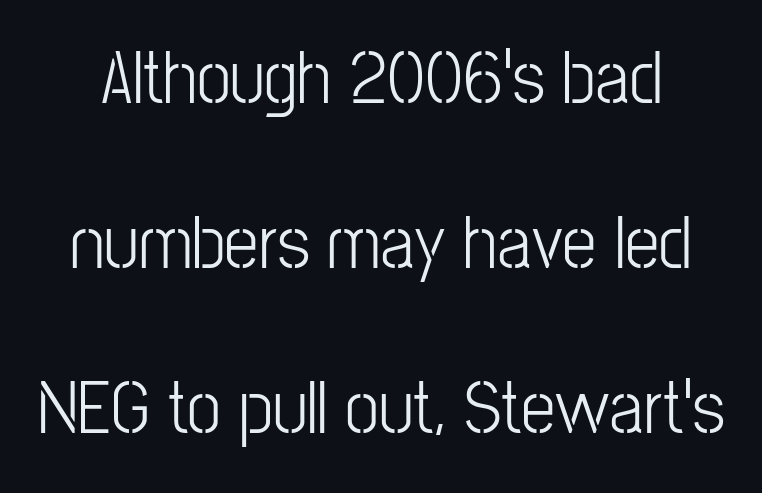
{"serif": "no", "italic": "no", "bold": "no", "weight": "light", "width": "condensed", "stroke_contrast": "low", "x_height": "medium", "monospaced": "no", "underline": "no", "line_spacing": "loose", "line_spacing_ratio": 2.14, "letter_spacing": "normal", "letter_spacing_em": 0.0, "glyph_px": 77}
